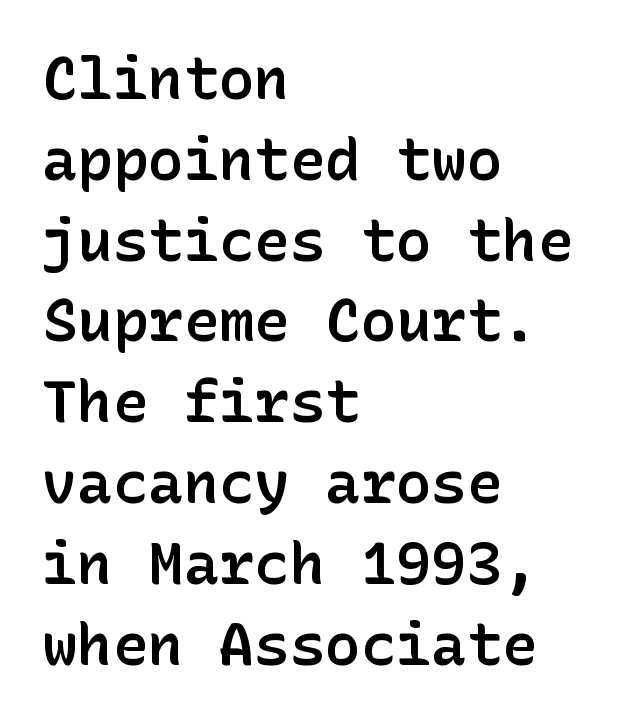
The type sits square on the baseline with zero lean. Regarding leading, the lines here are spaced in the standard way. Where is the straight margin? On the left. Unlike a traditional serif, this face leaves its strokes unadorned. Has an underline been added? It has not.
